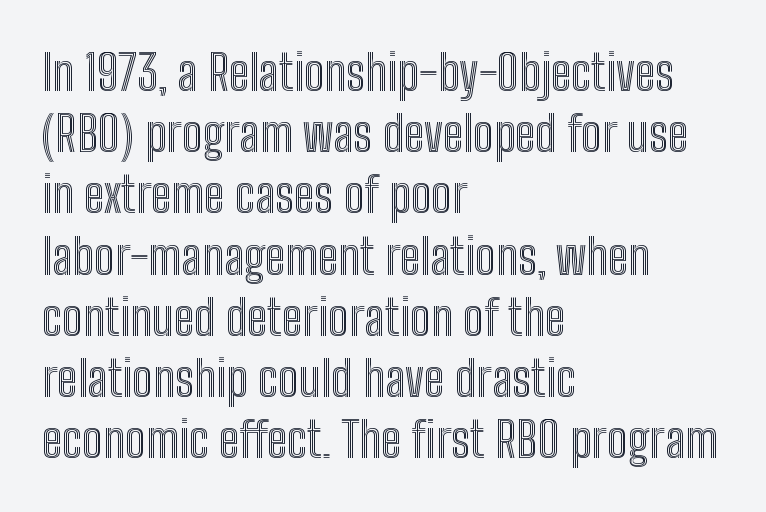
{"italic": "no", "width": "condensed", "x_height": "medium", "monospaced": "no", "underline": "no", "align": "left", "line_spacing": "normal", "line_spacing_ratio": 1.25, "letter_spacing": "normal", "letter_spacing_em": 0.0, "glyph_px": 49}
